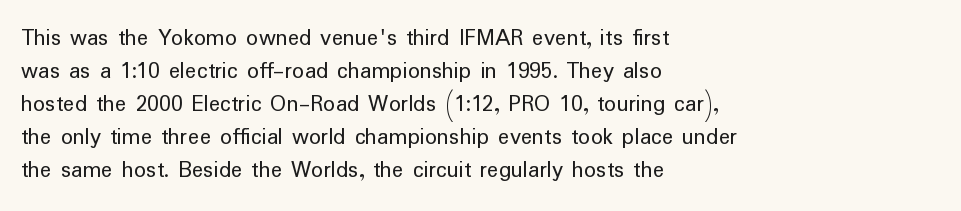
Q: Is the text bold? A: No.
Q: Is the text italic (slanted)? A: No, it is upright.
Q: Is the text underlined? A: No.
Q: How is the paragraph aligned? A: Left-aligned.
Q: Is the spacing between letters normal or unusually wide? A: Normal.
Q: Is the spacing between lines tight, normal or loose? A: Normal.
